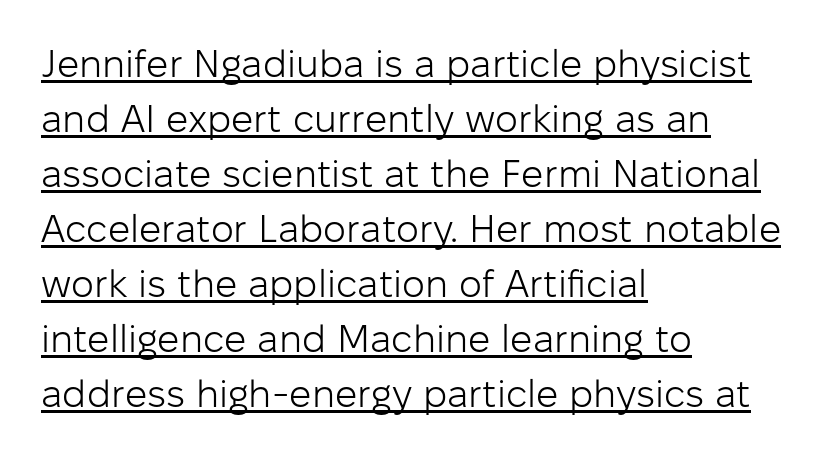
Type style note: lacks serifs. Line beginnings align vertically; line endings do not. The letters advance in unequal steps, a hallmark of proportional type. The typesetter has applied underlining to the passage shown.
